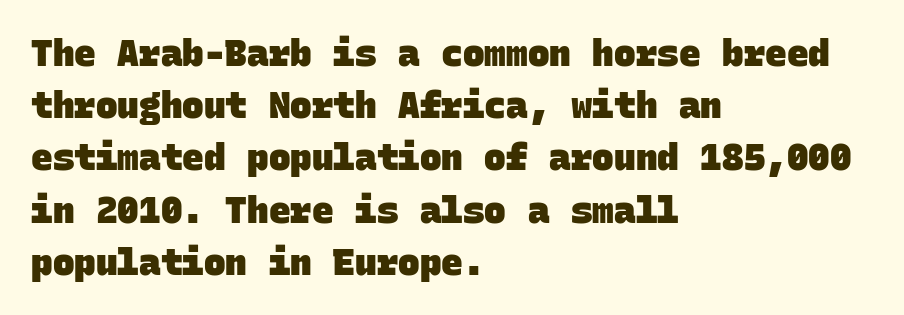
The image shows 36 px heavy sans-serif type, monospaced; set left-aligned, normal line spacing (1.45x), normal letter spacing, not underlined; low stroke contrast and a large x-height.
